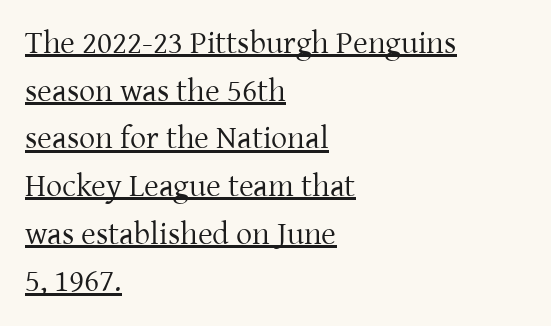
The image shows 32 px regular-weight serif type, upright; set left-aligned, normal line spacing (1.49x), normal letter spacing, underlined; low stroke contrast and a medium x-height.
